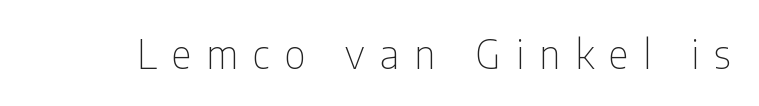
The image shows 39 px thin, condensed sans-serif type, upright; set unusually wide letter spacing (+0.39 em), not underlined; low stroke contrast and a medium x-height.
